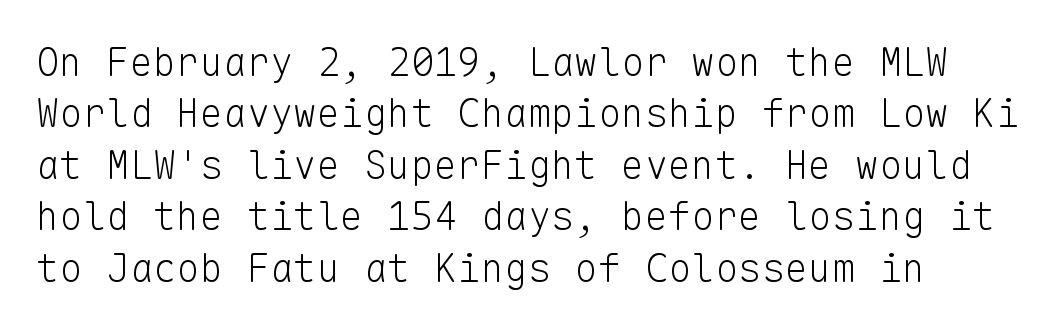
{"serif": "no", "italic": "no", "bold": "no", "weight": "light", "width": "normal", "stroke_contrast": "low", "x_height": "medium", "monospaced": "yes", "underline": "no", "line_spacing": "normal", "line_spacing_ratio": 1.32, "letter_spacing": "normal", "letter_spacing_em": 0.0, "glyph_px": 39}
